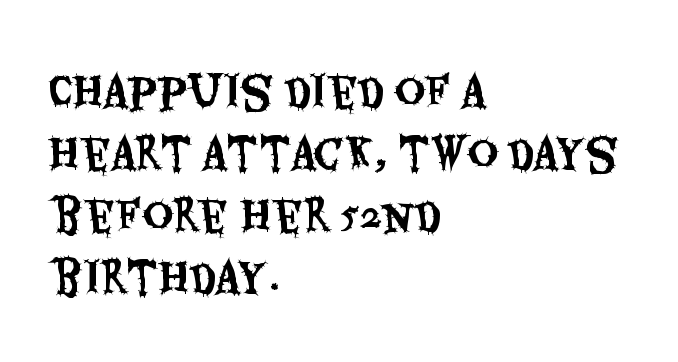
The image shows 42 px condensed sans-serif type, upright; set left-aligned, normal line spacing (1.48x), normal letter spacing, not underlined; medium stroke contrast and a large x-height.
